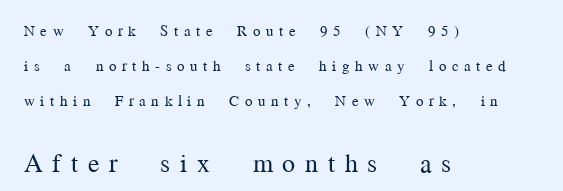
The image shows 26 px text type, upright; set left-aligned, loose line spacing (2.35x), unusually wide letter spacing (+0.37 em), not underlined; the second (bottom) block is 1.73x larger.
